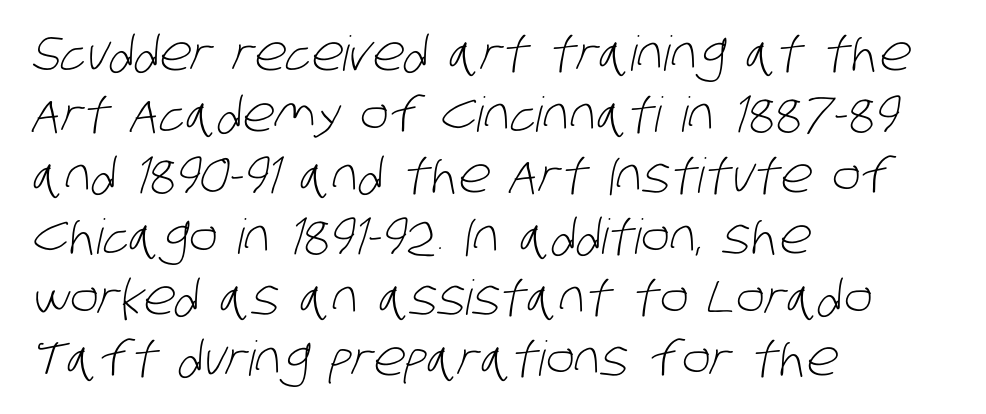
No extra tracking has been applied to these lines. The letters carry no serifs — their stems end cleanly without finishing strokes. The letters advance in unequal steps, a hallmark of proportional type. The zone under the glyphs is completely vacant. Normally led — the rows are evenly, conventionally spaced.
